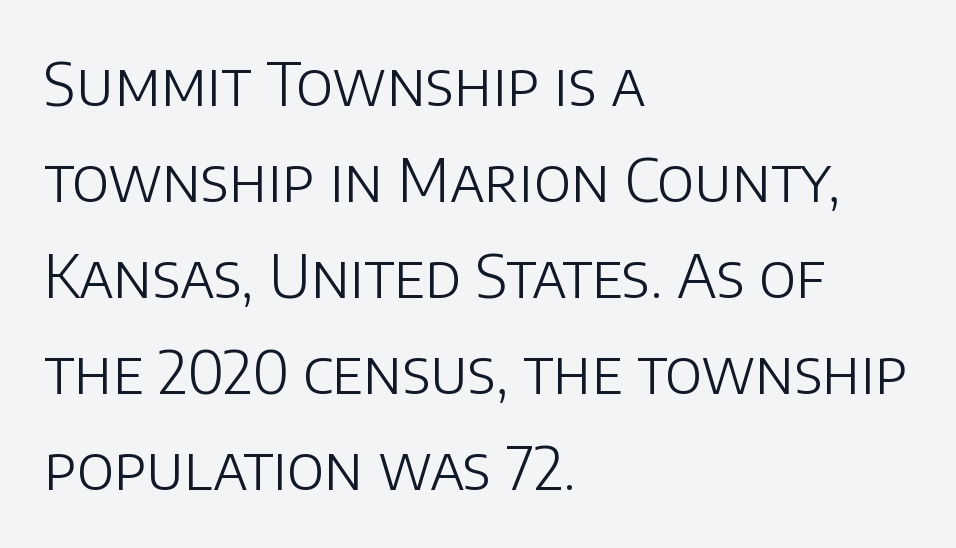
The image shows 60 px light sans-serif type, upright; set left-aligned, normal line spacing (1.6x), normal letter spacing, not underlined; low stroke contrast and a large x-height.
